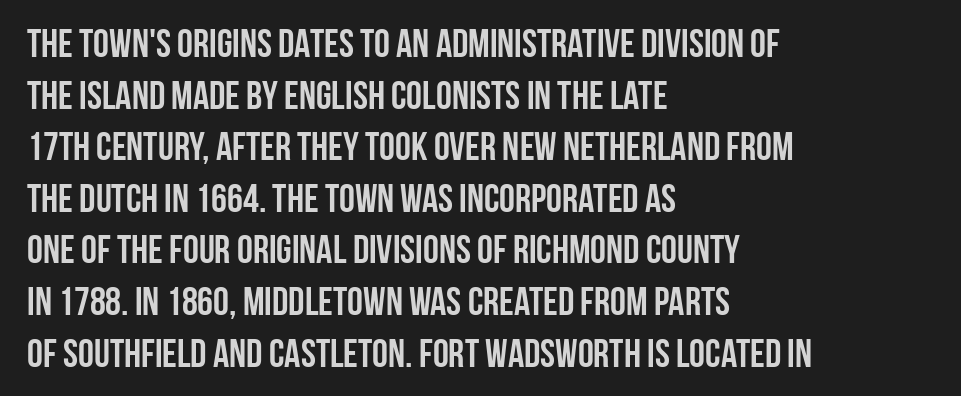
The image shows 40 px semibold, condensed sans-serif type, upright; set left-aligned, normal line spacing (1.29x), normal letter spacing, not underlined; low stroke contrast and a large x-height.
